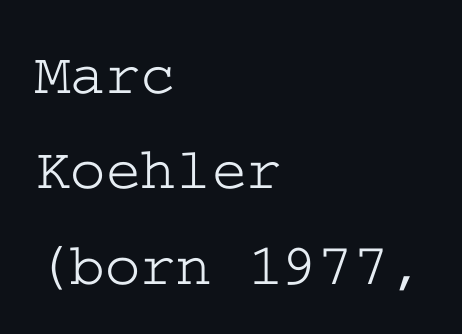
Q: Is the text italic (slanted)? A: No, it is upright.
Q: Is the typeface a serif or a sans-serif typeface? A: Serif.
Q: Is the text underlined? A: No.
Q: How is the paragraph aligned? A: Left-aligned.
Q: Is the spacing between letters normal or unusually wide? A: Normal.
Q: Is the spacing between lines tight, normal or loose? A: Normal.
Q: Width (condensed, normal, or wide)? A: Wide.
Q: Stroke contrast? A: Low.
Q: x-height? A: Medium.
